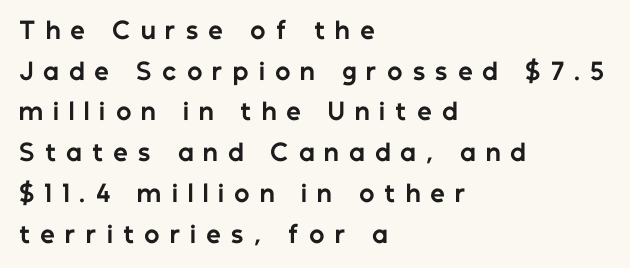
The image shows 23 px bold type, upright; set left-aligned, line spacing 1.77x, unusually wide letter spacing (+0.44 em), not underlined.
